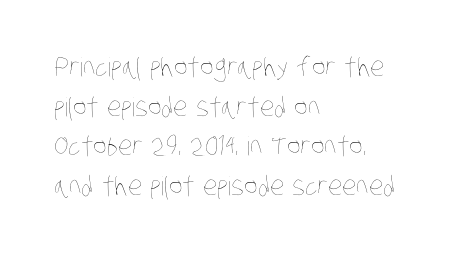
Teacher's note: observe the even left margin — that is flush-left alignment. The glyphs are unaccompanied by any horizontal stroke below them. The line texture is even and compact thanks to regular tracking. Horizontal bands of white between lines are of average thickness. Is this a heavy cut? Hardly; it is regular or lighter.
